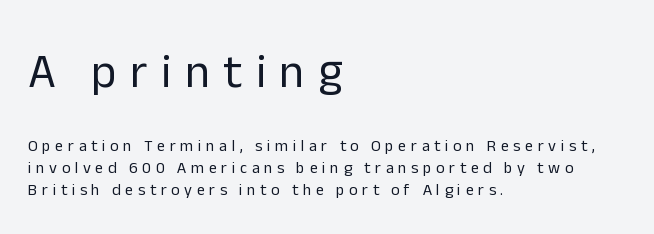
{"serif": "no", "italic": "no", "bold": "no", "weight": "regular", "width": "normal", "stroke_contrast": "low", "x_height": "medium", "monospaced": "no", "underline": "no", "align": "left", "line_spacing": "normal", "line_spacing_ratio": 1.39, "letter_spacing": "wide", "letter_spacing_em": 0.29, "larger_block": "first", "size_ratio": 2.94, "glyph_px": 47}
